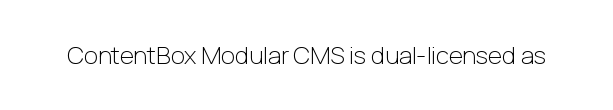
{"italic": "no", "bold": "no", "underline": "no", "letter_spacing": "normal", "letter_spacing_em": 0.0, "glyph_px": 24}
